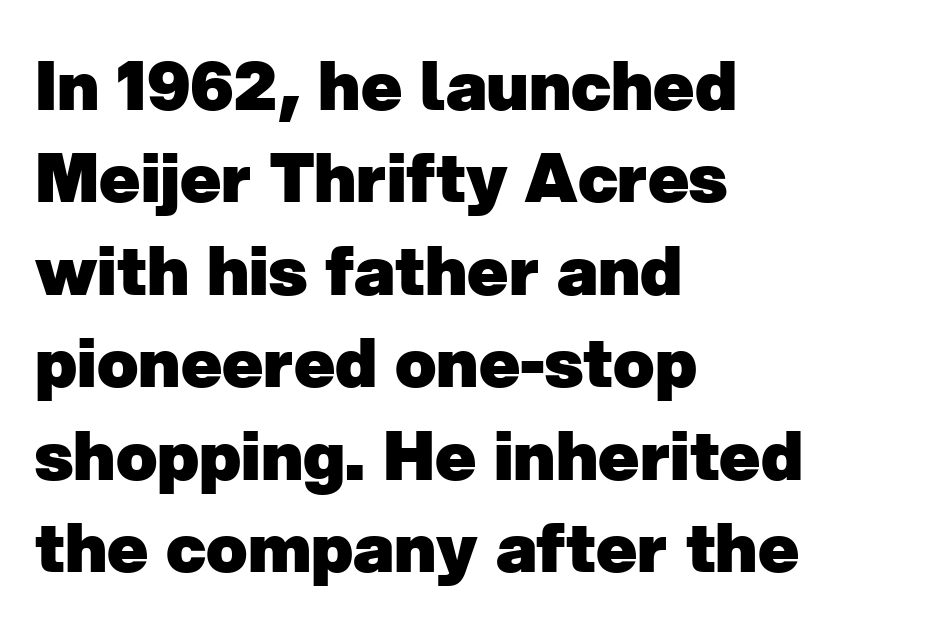
Is the letter spacing exaggerated? No — it looks like the ordinary default. The rendering shows plain stroke endings on the letterforms — a sans-serif design. The vertical gap from one line to the next is medium. Look at the stroke-to-counter ratio: heavy, a bold.
